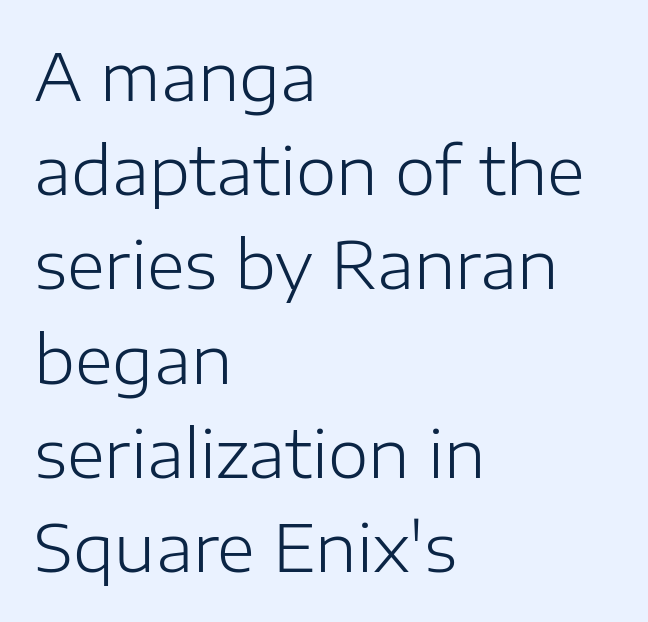
Q: Is the text bold? A: No.
Q: Is the text italic (slanted)? A: No, it is upright.
Q: Is the typeface a serif or a sans-serif typeface? A: Sans-serif.
Q: Is the text underlined? A: No.
Q: How is the paragraph aligned? A: Left-aligned.
Q: Is the spacing between letters normal or unusually wide? A: Normal.
Q: Is the spacing between lines tight, normal or loose? A: Normal.
Q: Width (condensed, normal, or wide)? A: Normal.
Q: Stroke contrast? A: Low.
Q: x-height? A: Medium.
Q: Monospaced? A: No.
